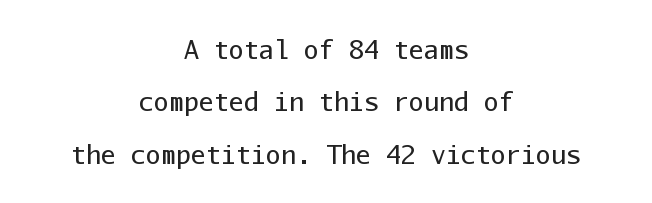
Notice the wide empty band between every row — that's loose leading. The rendering keeps characters at their native spacing. Any mark beneath the type? The region is blank. Letters have the restrained weight of plain body copy at most. A typesetter would mark this as roman, not italic. If you folded the block vertically in half, each line would mirror itself in length.
